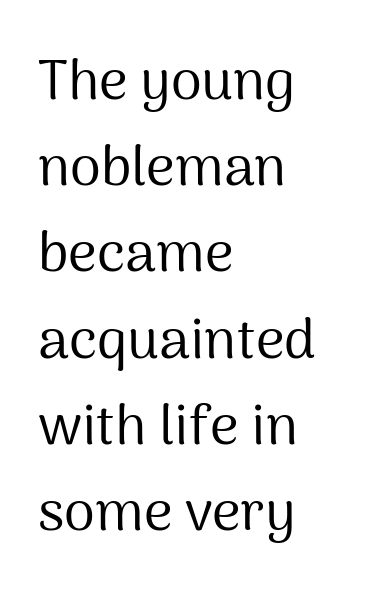
Summary of weight: not heavy and not bold. The ragged edge is on the right, which tells us the setting is flush left. The font family rendered here belongs to the sans-serif group. Short note: letters normally spaced. The words here are not underlined.
